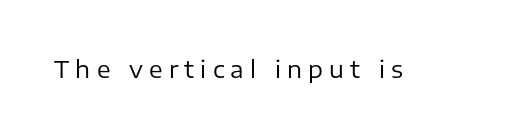
The image shows 23 px text type, upright; set unusually wide letter spacing (+0.27 em), not underlined.
